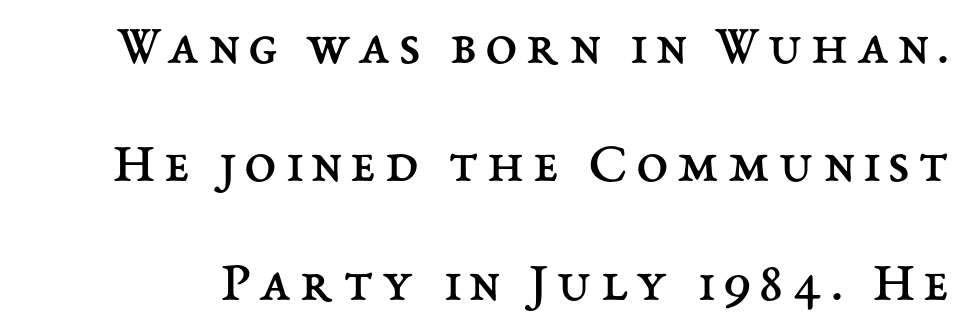
Q: Is the text bold? A: No.
Q: Is the text italic (slanted)? A: No, it is upright.
Q: Is the text underlined? A: No.
Q: Is the spacing between lines tight, normal or loose? A: Loose.
Q: Width (condensed, normal, or wide)? A: Normal.
Q: Stroke contrast? A: Medium.
Q: x-height? A: Medium.
Q: Monospaced? A: No.
